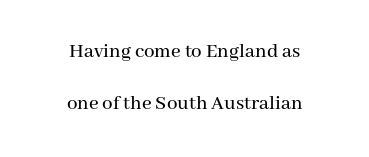
Standard letterfit; no display-style spreading of the glyphs. Lines of text with bare space underneath. Notice the wide empty band between every row — that's loose leading. Posture: straight, roman, zero tilt. One-word summary of the alignment: center.
